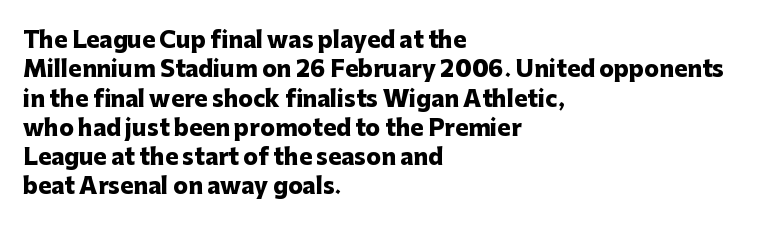
{"italic": "no", "bold": "yes", "underline": "no", "align": "left", "line_spacing": "normal", "line_spacing_ratio": 1.33, "letter_spacing": "normal", "letter_spacing_em": 0.0, "glyph_px": 22}
